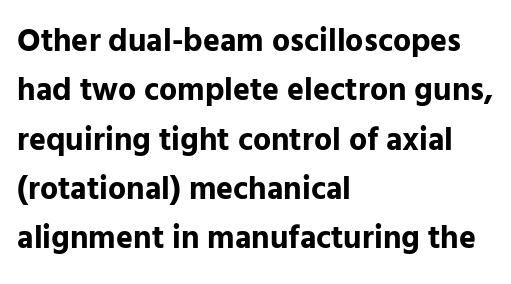
{"serif": "no", "italic": "no", "bold": "yes", "weight": "bold", "width": "normal", "stroke_contrast": "low", "x_height": "medium", "monospaced": "no", "underline": "no", "align": "left", "line_spacing": "normal", "line_spacing_ratio": 1.54, "letter_spacing": "normal", "letter_spacing_em": 0.0, "glyph_px": 32}
